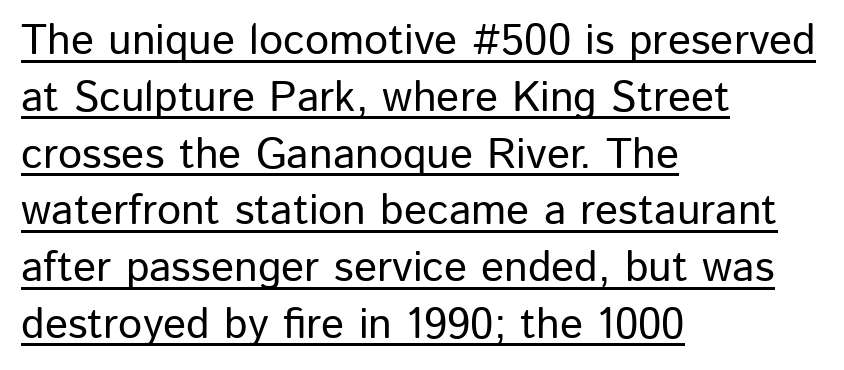
The line-height multiplier appears to be the usual default. The text block is weighted toward the left margin, trailing off unevenly rightward. Do the characters align in a grid? No, the font is proportional. This sample uses plain, unmodified letter spacing.
